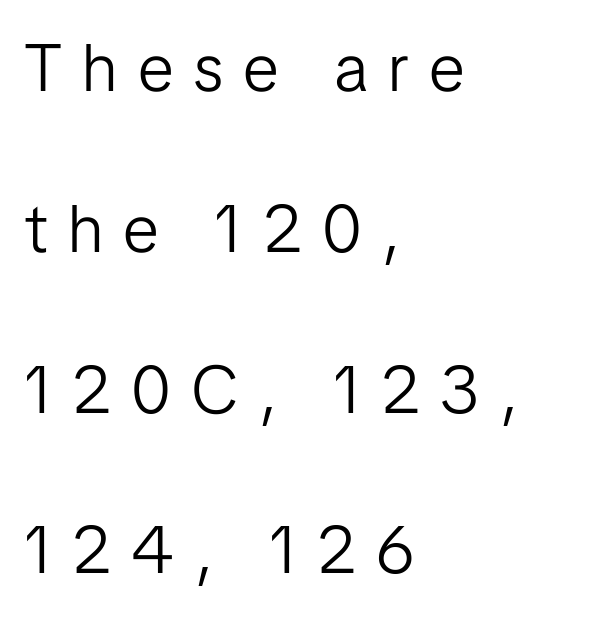
The image shows 67 px light sans-serif type, upright; set left-aligned, loose line spacing (2.4x), unusually wide letter spacing (+0.3 em), not underlined; low stroke contrast and a medium x-height.
